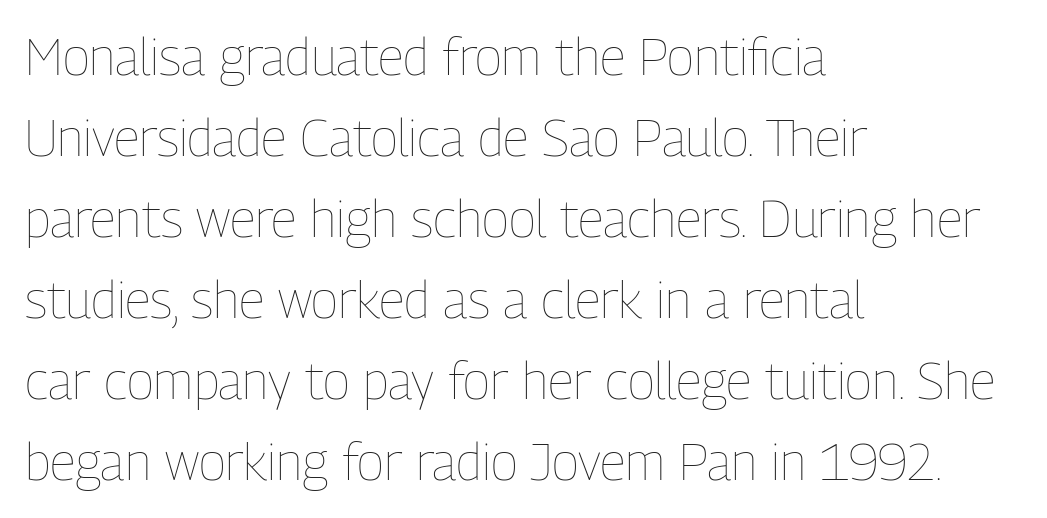
The image shows 51 px thin, condensed type, upright; set left-aligned, normal line spacing (1.59x), normal letter spacing, not underlined; low stroke contrast and a medium x-height.
